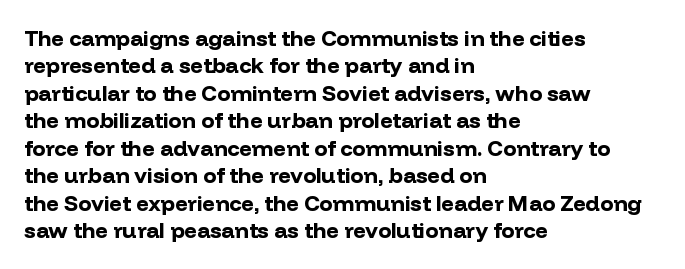
{"italic": "no", "bold": "yes", "underline": "no", "align": "left", "line_spacing": "normal", "line_spacing_ratio": 1.25, "letter_spacing": "normal", "letter_spacing_em": 0.0, "glyph_px": 22}
